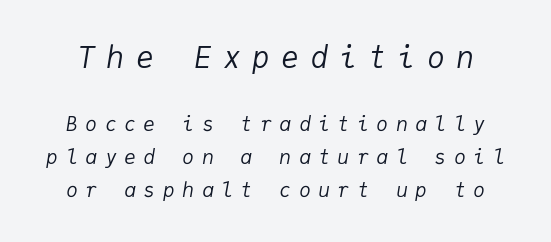
{"italic": "yes", "lean": "right", "slant_degrees": 9, "bold": "no", "weight": "regular", "width": "normal", "stroke_contrast": "low", "x_height": "medium", "monospaced": "yes", "underline": "no", "line_spacing": "normal", "line_spacing_ratio": 1.65, "letter_spacing": "wide", "letter_spacing_em": 0.37, "larger_block": "first", "size_ratio": 1.5, "glyph_px": 30}
